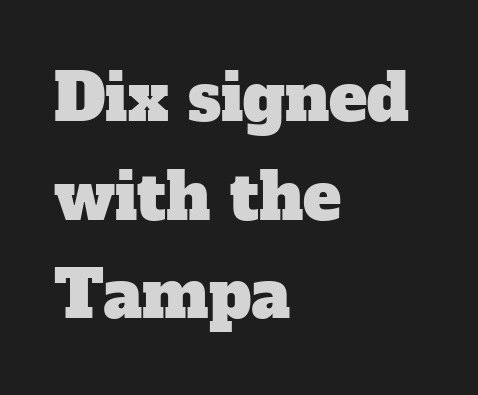
The image shows 64 px serif type; set left-aligned, normal line spacing (1.54x), normal letter spacing, not underlined; low stroke contrast and a medium x-height.
